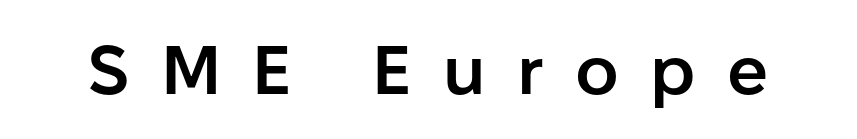
The string is rendered with underlining switched off. These lines were composed using upright roman letters. Summary of weight: moderately heavy, a semibold. Substantial extra tracking has been applied to these lines. The passage shown is typed in a proportional face where columns would drift.
